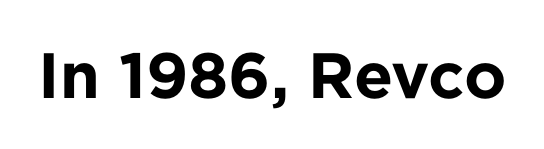
The image shows 64 px bold sans-serif type, upright; set normal letter spacing, not underlined; low stroke contrast and a medium x-height.
